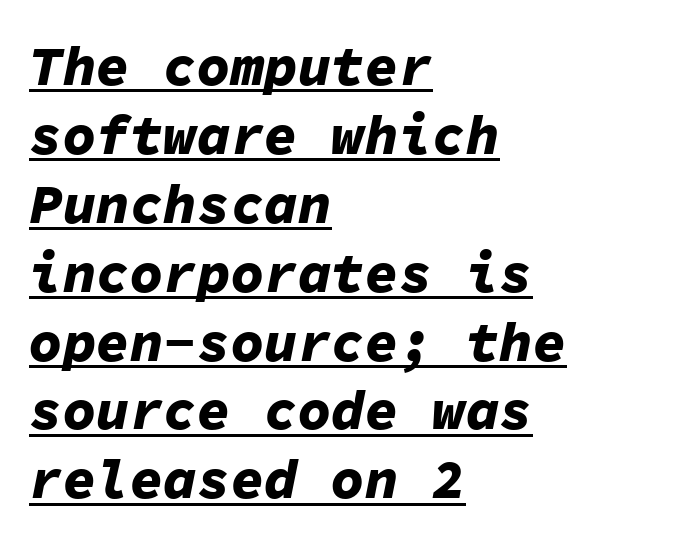
Q: Is the text bold? A: Yes.
Q: Is the text italic (slanted)? A: Yes, it leans right by about 11 degrees.
Q: Is the text underlined? A: Yes.
Q: How is the paragraph aligned? A: Left-aligned.
Q: Is the spacing between letters normal or unusually wide? A: Normal.
Q: Width (condensed, normal, or wide)? A: Normal.
Q: Stroke contrast? A: Low.
Q: x-height? A: Medium.
Q: Monospaced? A: Yes.
